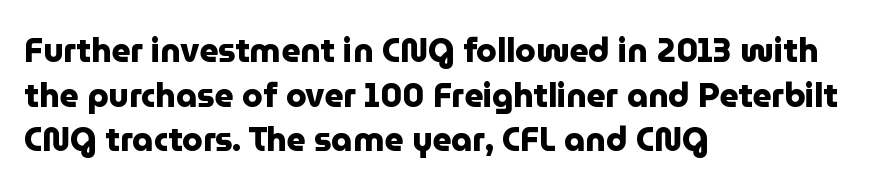
Q: Is the text bold? A: Yes.
Q: Is the text italic (slanted)? A: No, it is upright.
Q: Is the typeface a serif or a sans-serif typeface? A: Sans-serif.
Q: Is the text underlined? A: No.
Q: How is the paragraph aligned? A: Left-aligned.
Q: Is the spacing between letters normal or unusually wide? A: Normal.
Q: Is the spacing between lines tight, normal or loose? A: Normal.
Q: Width (condensed, normal, or wide)? A: Normal.
Q: Stroke contrast? A: Low.
Q: x-height? A: Medium.
Q: Monospaced? A: No.
